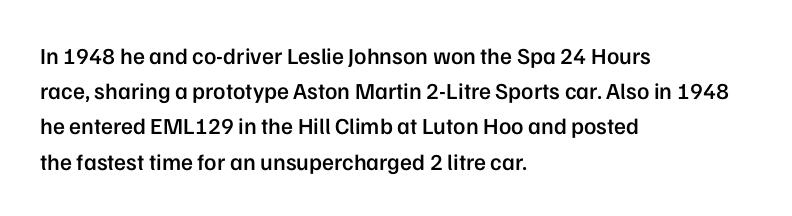
The image shows 23 px text type, upright; set left-aligned, normal line spacing (1.53x), normal letter spacing, not underlined.
